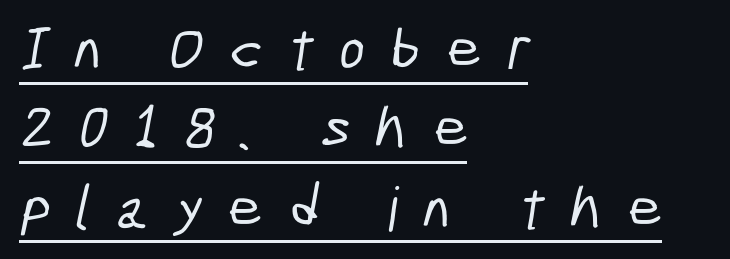
Q: Is the typeface a serif or a sans-serif typeface? A: Sans-serif.
Q: Is the text underlined? A: Yes.
Q: How is the paragraph aligned? A: Left-aligned.
Q: Is the spacing between letters normal or unusually wide? A: Unusually wide.
Q: Is the spacing between lines tight, normal or loose? A: Normal.
Q: Width (condensed, normal, or wide)? A: Condensed.
Q: Stroke contrast? A: Low.
Q: x-height? A: Medium.
Q: Monospaced? A: No.
